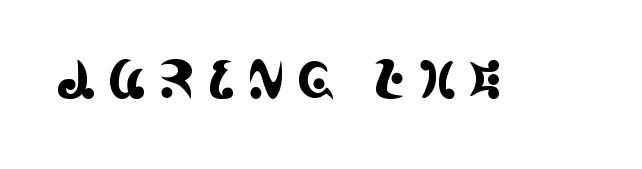
The image shows 52 px condensed serif type, upright; set unusually wide letter spacing (+0.22 em), not underlined; a large x-height.
